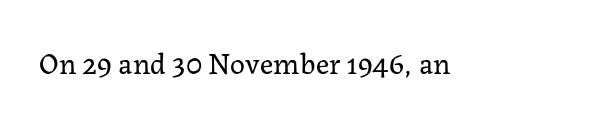
Q: Is the text bold? A: No.
Q: Is the text italic (slanted)? A: No, it is upright.
Q: Is the typeface a serif or a sans-serif typeface? A: Serif.
Q: Is the text underlined? A: No.
Q: Is the spacing between letters normal or unusually wide? A: Normal.
Q: Width (condensed, normal, or wide)? A: Normal.
Q: Stroke contrast? A: Low.
Q: x-height? A: Medium.
Q: Monospaced? A: No.
